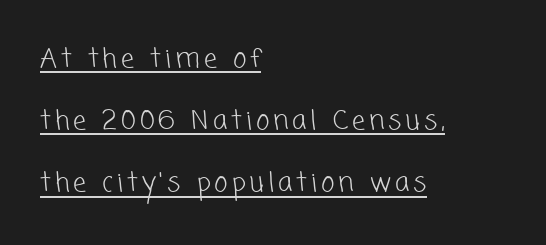
Horizontal alignment here is leftward, the default for most running prose. Is there much room between lines? Yes — plenty of vertical air separates them. Quick note: underline on. Letters have the restrained weight of plain body copy at most.
